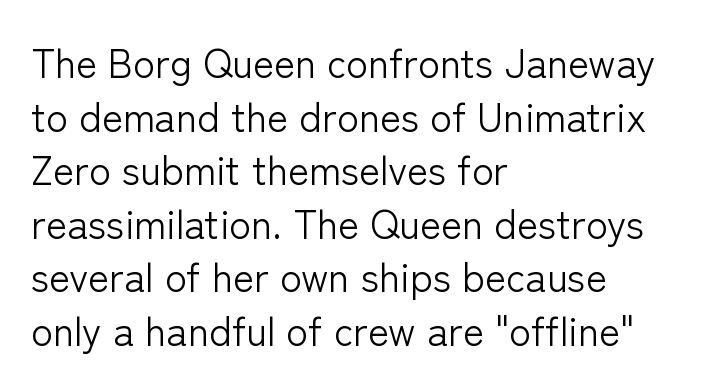
The image shows 40 px light sans-serif type, upright; set left-aligned, normal line spacing (1.34x), normal letter spacing, not underlined; low stroke contrast and a medium x-height.
